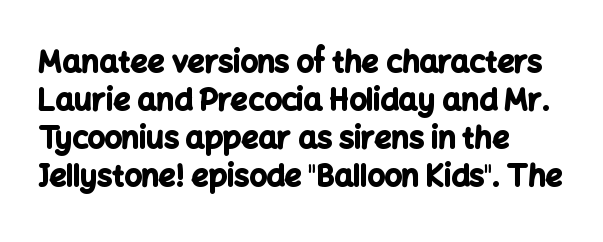
{"serif": "no", "italic": "no", "bold": "yes", "weight": "bold", "width": "normal", "stroke_contrast": "low", "x_height": "medium", "monospaced": "no", "underline": "no", "align": "left", "line_spacing": "normal", "line_spacing_ratio": 1.27, "letter_spacing": "normal", "letter_spacing_em": 0.0, "glyph_px": 30}
